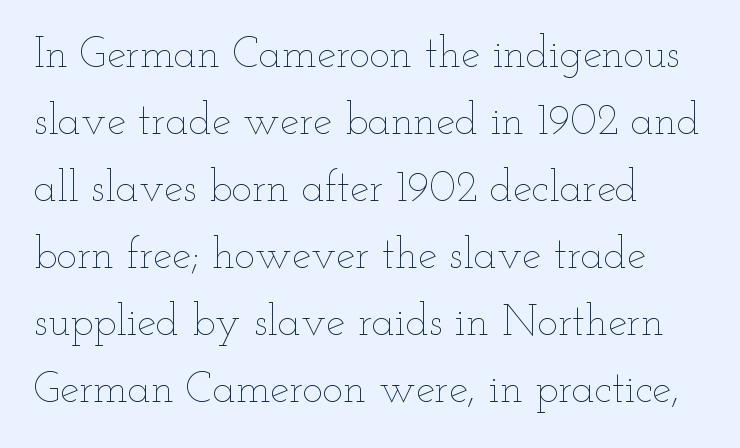
Q: Is the text bold? A: No.
Q: Is the text italic (slanted)? A: No, it is upright.
Q: Is the text underlined? A: No.
Q: How is the paragraph aligned? A: Left-aligned.
Q: Is the spacing between letters normal or unusually wide? A: Normal.
Q: Is the spacing between lines tight, normal or loose? A: Normal.
Q: Width (condensed, normal, or wide)? A: Wide.
Q: Stroke contrast? A: Low.
Q: x-height? A: Small.
Q: Monospaced? A: No.
